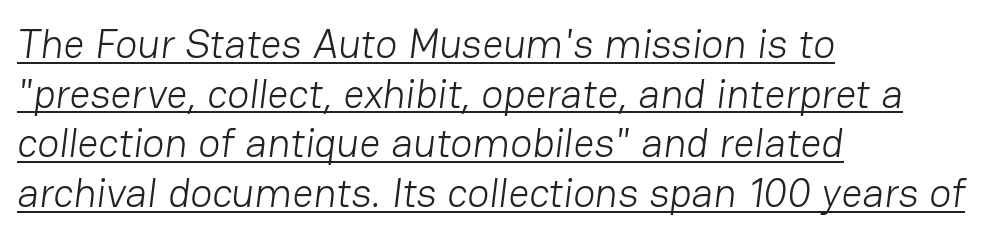
{"serif": "no", "bold": "no", "weight": "light", "width": "normal", "stroke_contrast": "low", "x_height": "medium", "monospaced": "no", "underline": "yes", "align": "left", "line_spacing_ratio": 1.21, "letter_spacing": "normal", "letter_spacing_em": 0.0, "glyph_px": 41}
